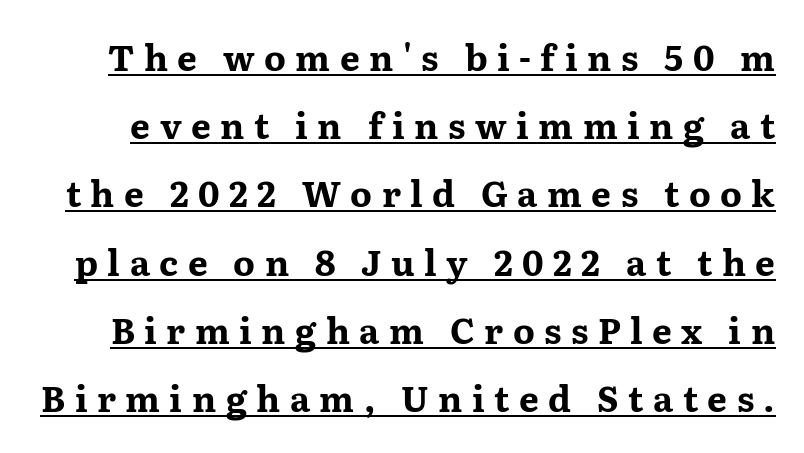
{"serif": "yes", "italic": "no", "bold": "yes", "weight": "bold", "width": "wide", "stroke_contrast": "medium", "x_height": "medium", "monospaced": "no", "underline": "yes", "line_spacing": "loose", "line_spacing_ratio": 1.95, "letter_spacing": "wide", "letter_spacing_em": 0.27, "glyph_px": 35}
